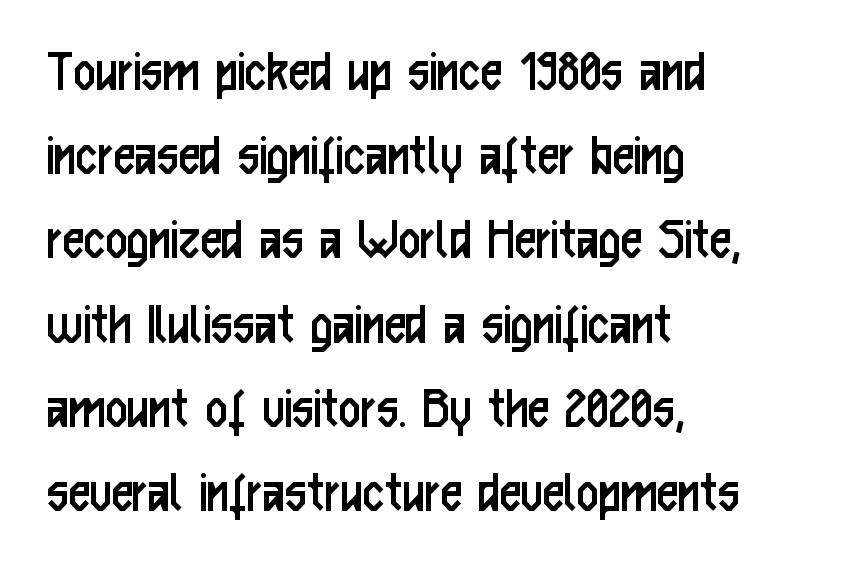
Classification — sans serif. The words here are not underlined. Leading: standard. These lines keep a tight, regular rhythm from letter to letter. Is the block centered? No — it sits flush against the left margin. The letters advance in unequal steps, a hallmark of proportional type.
